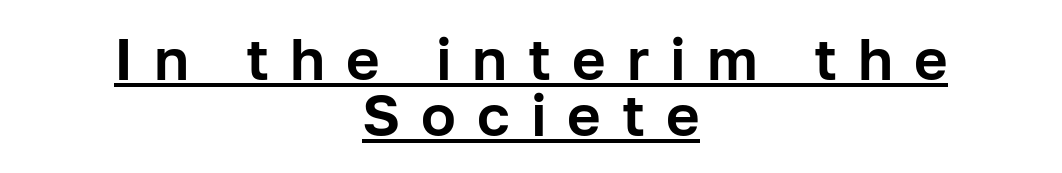
Q: Is the text italic (slanted)? A: No, it is upright.
Q: Is the typeface a serif or a sans-serif typeface? A: Sans-serif.
Q: Is the text underlined? A: Yes.
Q: How is the paragraph aligned? A: Centered.
Q: Is the spacing between letters normal or unusually wide? A: Unusually wide.
Q: Is the spacing between lines tight, normal or loose? A: Tight.
Q: Width (condensed, normal, or wide)? A: Normal.
Q: Stroke contrast? A: Low.
Q: x-height? A: Medium.
Q: Monospaced? A: No.
